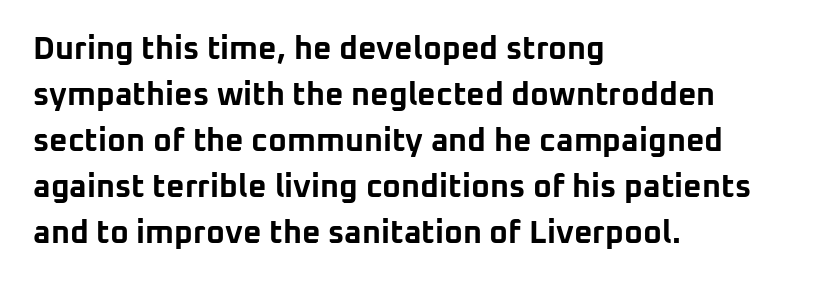
{"serif": "no", "italic": "no", "bold": "yes", "weight": "bold", "width": "normal", "stroke_contrast": "low", "x_height": "medium", "monospaced": "no", "underline": "no", "align": "left", "line_spacing": "normal", "line_spacing_ratio": 1.44, "letter_spacing": "normal", "letter_spacing_em": 0.0, "glyph_px": 32}
